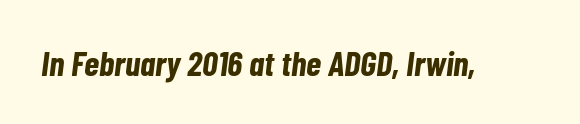
{"italic": "yes", "lean": "right", "slant_degrees": 7, "bold": "yes", "weight": "bold", "width": "condensed", "stroke_contrast": "low", "x_height": "medium", "monospaced": "no", "underline": "no", "letter_spacing": "normal", "letter_spacing_em": 0.0, "glyph_px": 35}
